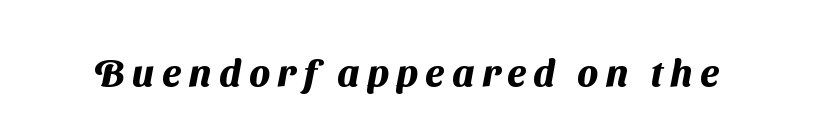
{"serif": "no", "bold": "yes", "weight": "heavy", "width": "normal", "stroke_contrast": "medium", "x_height": "medium", "monospaced": "no", "underline": "no", "letter_spacing": "wide", "letter_spacing_em": 0.2, "glyph_px": 38}
